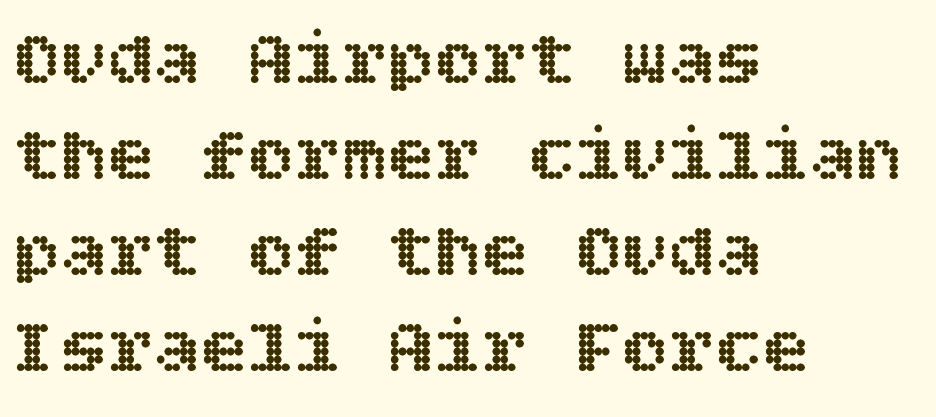
Q: Is the text italic (slanted)? A: No, it is upright.
Q: Is the text underlined? A: No.
Q: How is the paragraph aligned? A: Left-aligned.
Q: Is the spacing between letters normal or unusually wide? A: Normal.
Q: Width (condensed, normal, or wide)? A: Normal.
Q: x-height? A: Large.
